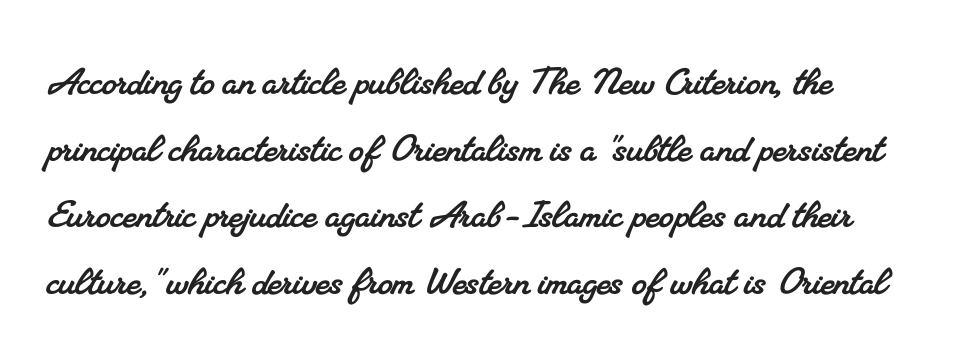
You could not count columns in this text — the font is proportionally spaced. Nobody drew a line under any word here. These lines stack with their left ends in a neat column. Inter-character spacing is left at the font's built-in metrics.
